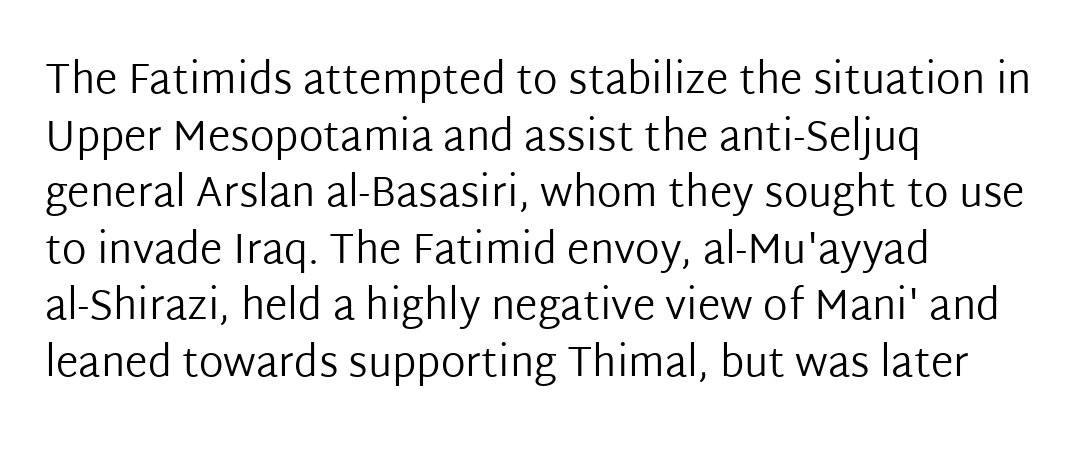
The image shows 41 px regular-weight sans-serif type, upright; set left-aligned, normal line spacing (1.38x), normal letter spacing, not underlined; low stroke contrast and a medium x-height.
